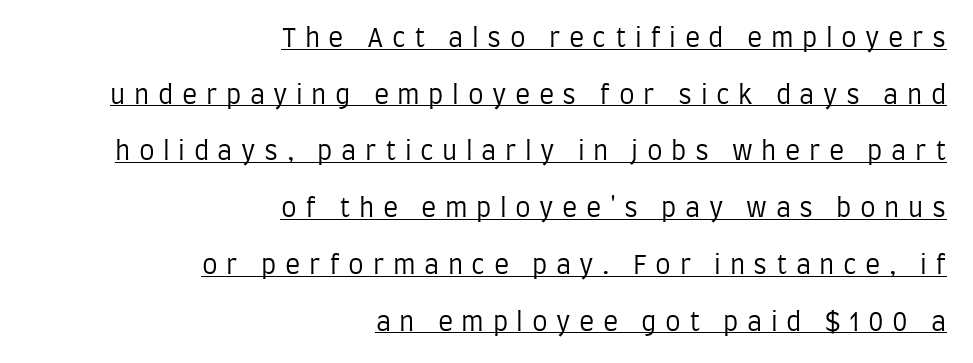
{"italic": "no", "bold": "no", "underline": "yes", "align": "right", "line_spacing": "loose", "line_spacing_ratio": 2.27, "letter_spacing": "wide", "letter_spacing_em": 0.34, "glyph_px": 25}
